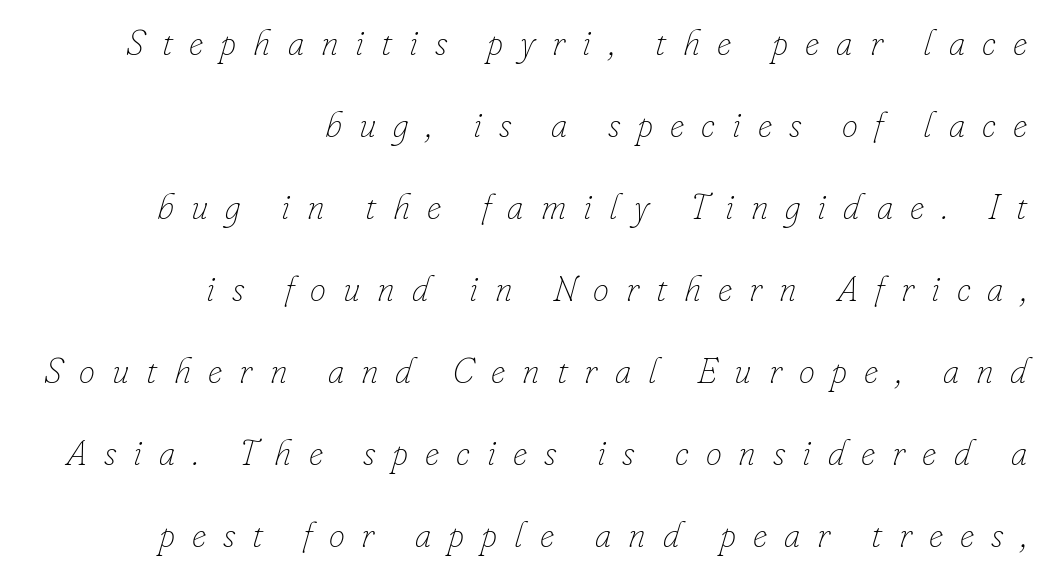
Tracking here is generous; glyphs stand well apart from one another. Right-aligned paragraph, ragged on the left. Looks like regular typesetting: each glyph gets only the width it needs. The lines are spread far apart with generous leading. A typesetter would mark this as italic. Ink coverage per letter is moderate at most.
